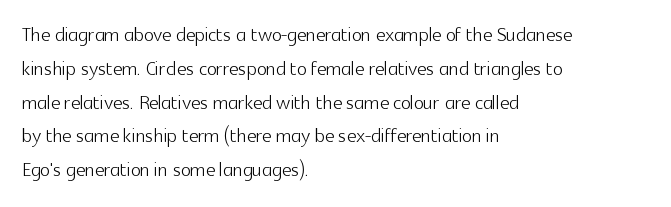
Descenders are the only things crossing below the line. Vertical strokes here are truly vertical. Compared with typical paragraphs, the rows here are spaced about the same. The setting favours the left margin, as ordinary paragraphs usually do.
